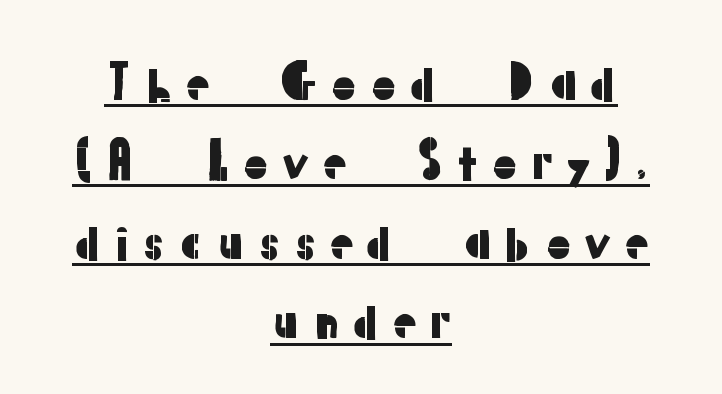
The image shows 47 px sans-serif type, upright; set centered, normal line spacing (1.69x), unusually wide letter spacing (+0.22 em), underlined; low stroke contrast and a medium x-height.
